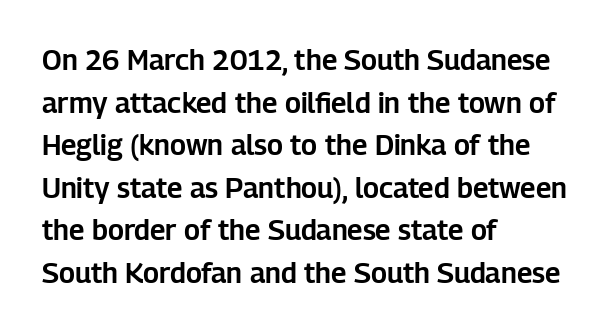
Think of a printed novel: that variable character pitch is what you see here. A typesetter would label this face a sans. The paragraph has a hard left edge and a soft right edge. The font's upright variant was chosen for this text. Inter-character spacing is left at the font's built-in metrics.
